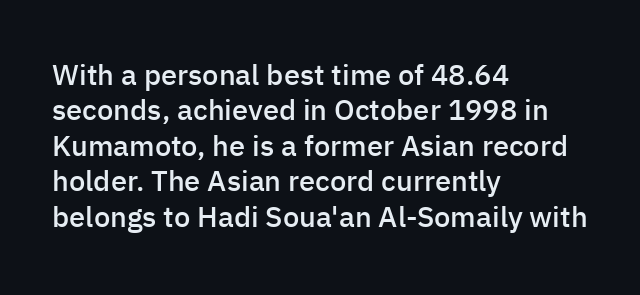
{"serif": "no", "italic": "no", "bold": "semi", "weight": "semibold", "width": "normal", "stroke_contrast": "low", "x_height": "medium", "monospaced": "no", "underline": "no", "align": "left", "line_spacing_ratio": 1.22, "letter_spacing": "normal", "letter_spacing_em": 0.0, "glyph_px": 29}
